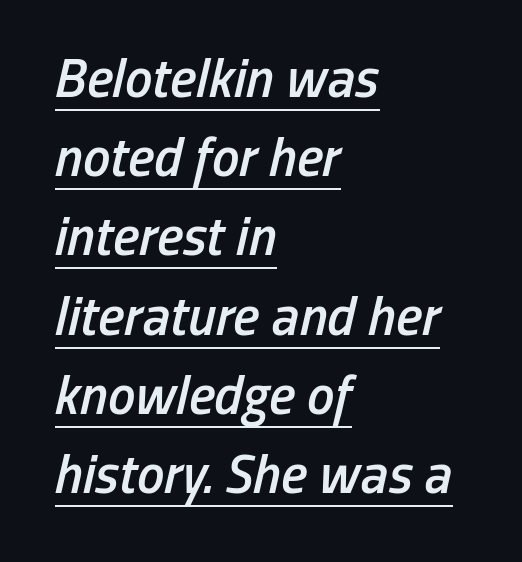
Here the designer chose a conventional face with non-uniform glyph widths. Like a heading marked for emphasis, these lines bear an underscore. Regarding leading, the lines here are spaced in the standard way. In CSS terms this would be text-align: left. Heft: intermediate — a semibold.
